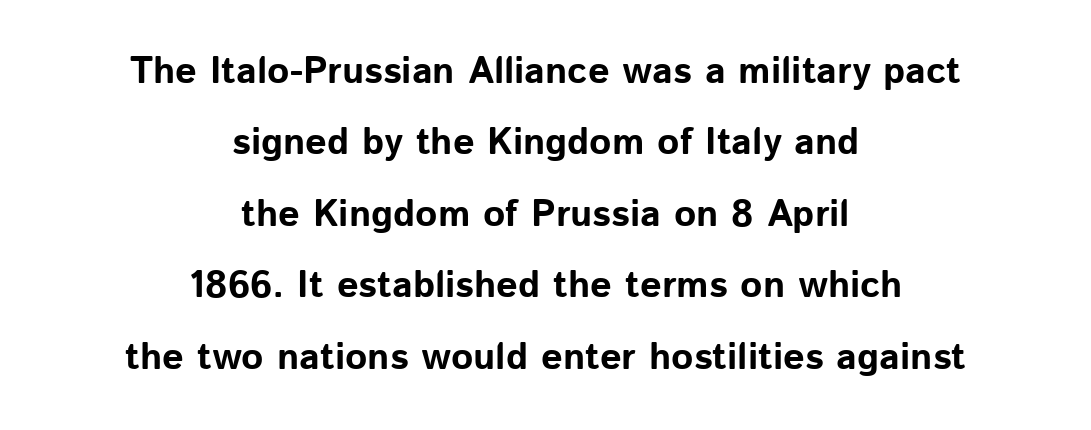
Any mark beneath the type? The region is blank. This is sans-serif lettering, the kind often seen on screens and signage. The axis of the letterforms is exactly vertical. Stroke thickness is high; the sample reads as a true bold.
